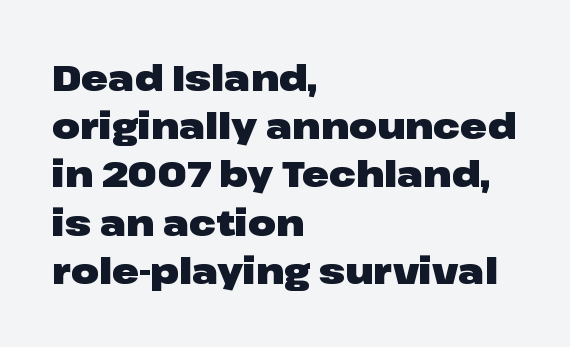
Q: Is the text bold? A: Yes.
Q: Is the text italic (slanted)? A: No, it is upright.
Q: Is the typeface a serif or a sans-serif typeface? A: Sans-serif.
Q: Is the text underlined? A: No.
Q: How is the paragraph aligned? A: Left-aligned.
Q: Is the spacing between letters normal or unusually wide? A: Normal.
Q: Is the spacing between lines tight, normal or loose? A: Normal.
Q: Width (condensed, normal, or wide)? A: Wide.
Q: Stroke contrast? A: Low.
Q: x-height? A: Medium.
Q: Monospaced? A: No.
